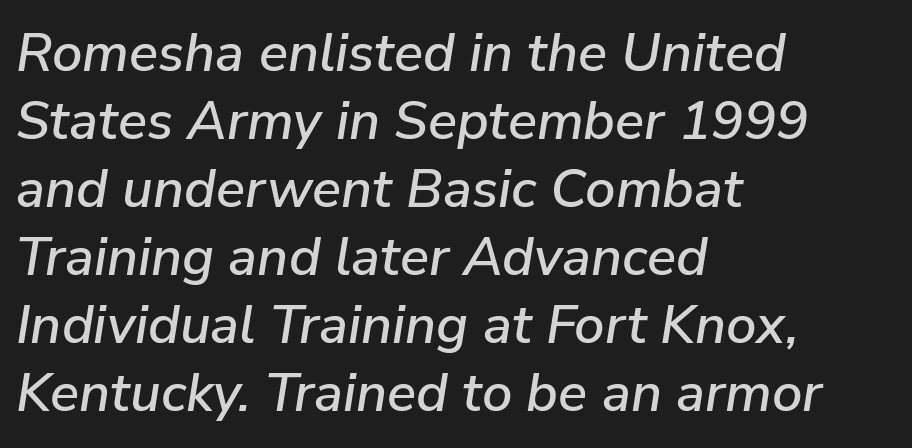
The foot of each line stays bare and open. This is oblique type, the kind used for emphasis or titles. The letters advance in unequal steps, a hallmark of proportional type. Compared with typical paragraphs, the rows here are spaced about the same. The typesetter chose a ragged-right arrangement here. Does extra space separate the letters? No, they use regular spacing.
